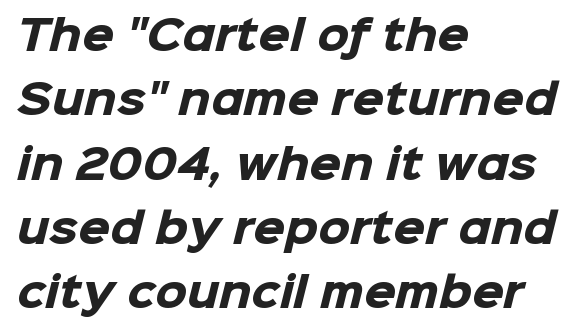
Q: Is the text bold? A: Yes.
Q: Is the typeface a serif or a sans-serif typeface? A: Sans-serif.
Q: Is the text underlined? A: No.
Q: How is the paragraph aligned? A: Left-aligned.
Q: Is the spacing between letters normal or unusually wide? A: Normal.
Q: Is the spacing between lines tight, normal or loose? A: Normal.
Q: Width (condensed, normal, or wide)? A: Normal.
Q: Stroke contrast? A: Low.
Q: x-height? A: Medium.
Q: Monospaced? A: No.
